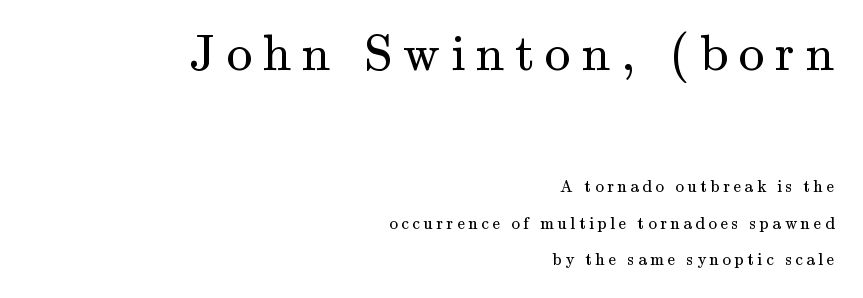
{"serif": "yes", "italic": "no", "bold": "no", "weight": "regular", "width": "normal", "stroke_contrast": "medium", "x_height": "small", "monospaced": "no", "underline": "no", "align": "right", "line_spacing": "loose", "line_spacing_ratio": 2.13, "letter_spacing": "wide", "letter_spacing_em": 0.21, "larger_block": "first", "size_ratio": 3.0, "glyph_px": 51}
